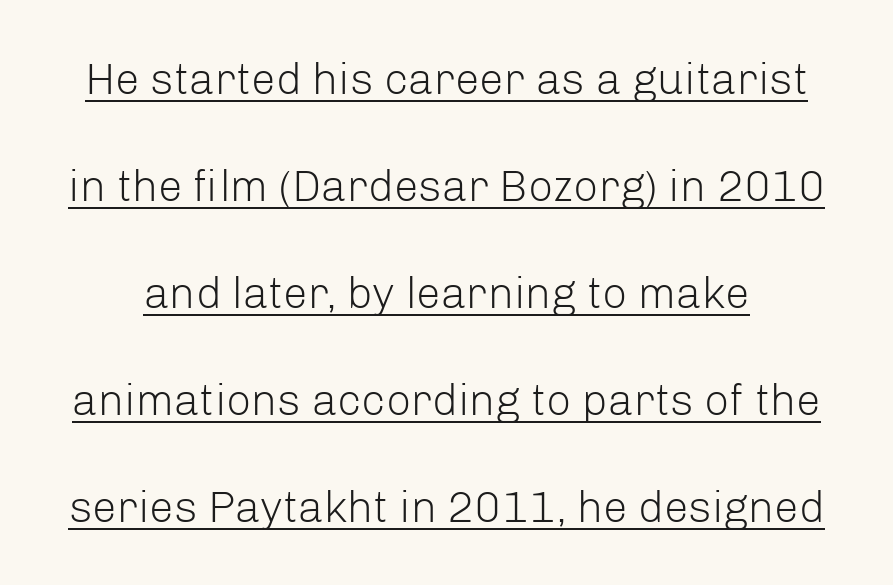
{"serif": "no", "italic": "no", "bold": "no", "weight": "light", "width": "normal", "stroke_contrast": "low", "x_height": "medium", "monospaced": "no", "underline": "yes", "line_spacing": "loose", "line_spacing_ratio": 2.43, "letter_spacing": "normal", "letter_spacing_em": 0.0, "glyph_px": 44}
